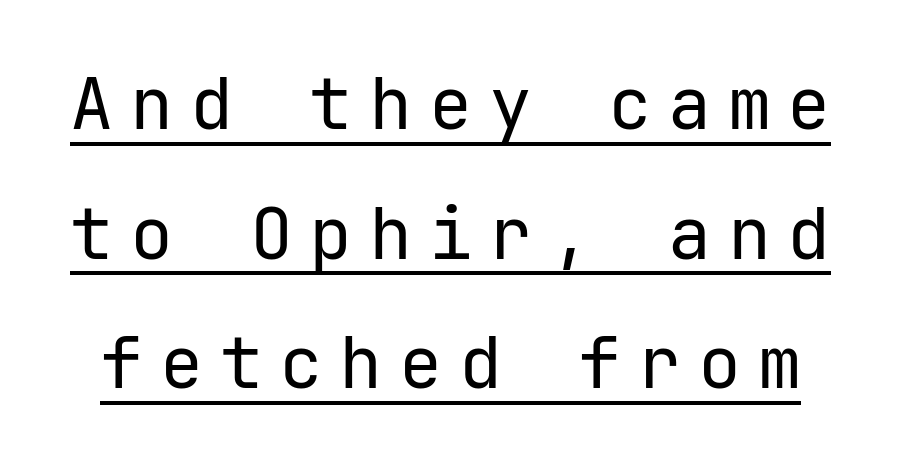
{"serif": "no", "italic": "no", "bold": "no", "weight": "regular", "width": "normal", "stroke_contrast": "low", "x_height": "medium", "monospaced": "yes", "underline": "yes", "line_spacing_ratio": 1.8, "letter_spacing": "wide", "letter_spacing_em": 0.23, "glyph_px": 72}
